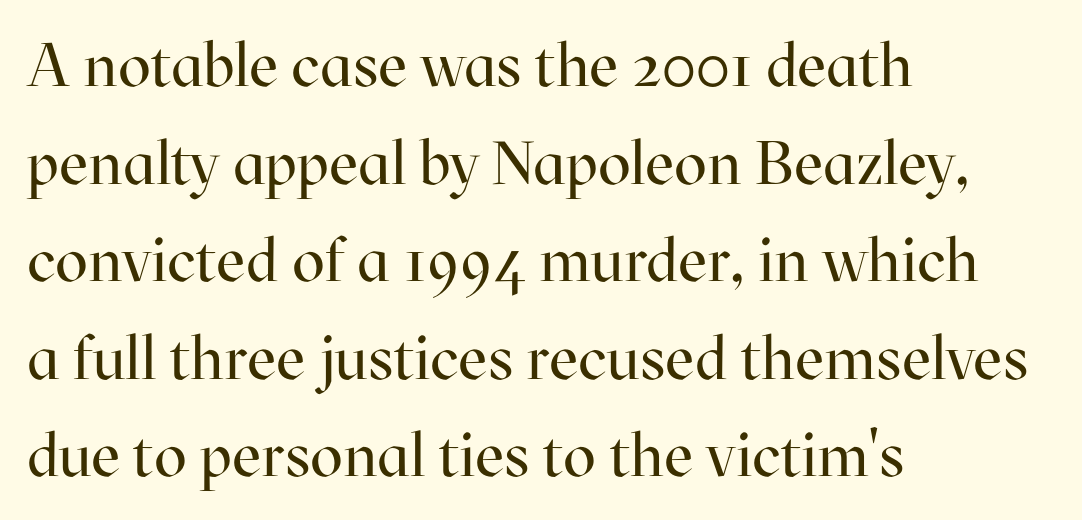
You can tell from the footed stems that serif type was used. Between one letter and the next there's only the usual sliver of space. The passage shown is typed in a proportional face where columns would drift. The paragraph has a hard left edge and a soft right edge. A clean baseline with only descenders dipping below it.
